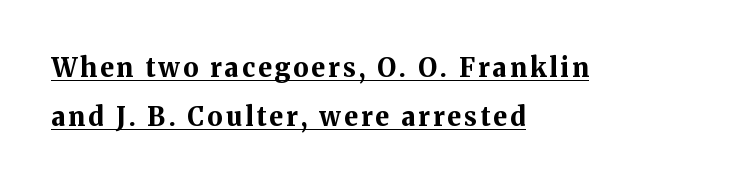
Q: Is the text bold? A: Yes.
Q: Is the text italic (slanted)? A: No, it is upright.
Q: Is the text underlined? A: Yes.
Q: How is the paragraph aligned? A: Left-aligned.
